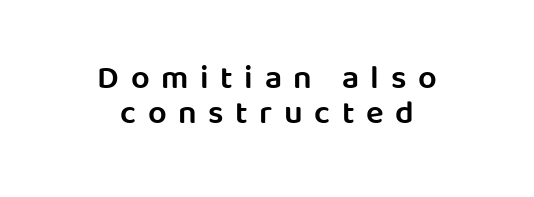
The image shows 33 px semibold sans-serif type, upright; set centered, tight line spacing (1.07x), unusually wide letter spacing (+0.35 em), not underlined; low stroke contrast and a large x-height.
